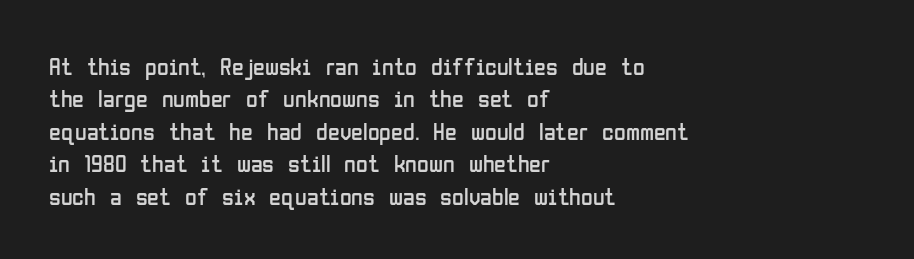
The image shows 24 px text type, upright; set left-aligned, normal line spacing (1.35x), normal letter spacing, not underlined.
